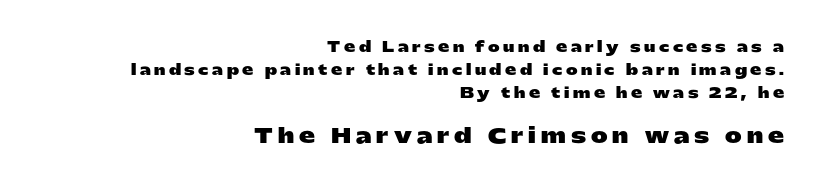
Q: Is the text bold? A: Yes.
Q: Is the text italic (slanted)? A: No, it is upright.
Q: Is the text underlined? A: No.
Q: How is the paragraph aligned? A: Right-aligned.
Q: Is the spacing between letters normal or unusually wide? A: Unusually wide.
Q: Is the spacing between lines tight, normal or loose? A: Normal.
Q: Which block of text is set in a larger size, the first (top) or the second (bottom)? A: The second (bottom) one.
